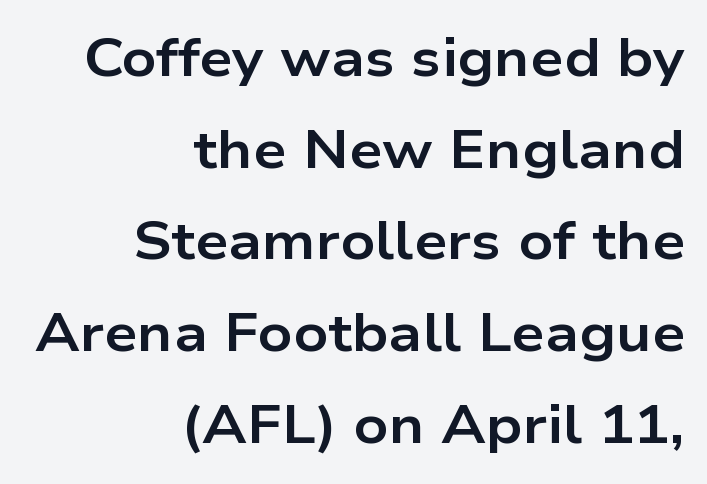
{"serif": "no", "italic": "no", "bold": "yes", "weight": "bold", "width": "wide", "stroke_contrast": "low", "x_height": "medium", "monospaced": "no", "underline": "no", "align": "right", "line_spacing_ratio": 1.73, "letter_spacing": "normal", "letter_spacing_em": 0.0, "glyph_px": 53}
